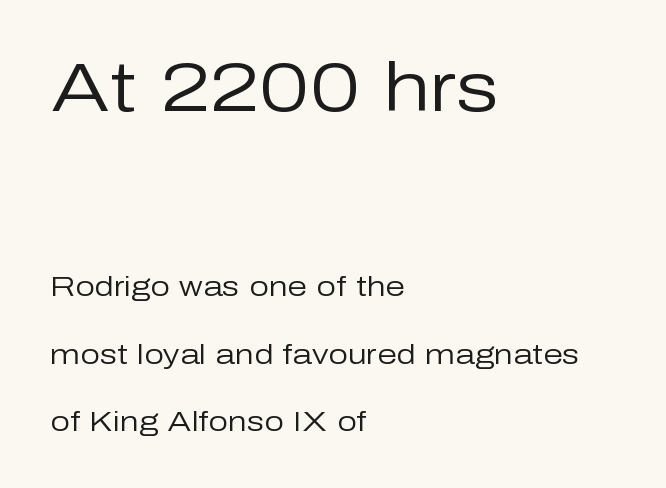
The image shows 69 px regular-weight sans-serif type, upright; set left-aligned, loose line spacing (2.41x), normal letter spacing, not underlined; the first (top) block is 2.46x larger; low stroke contrast and a medium x-height.
